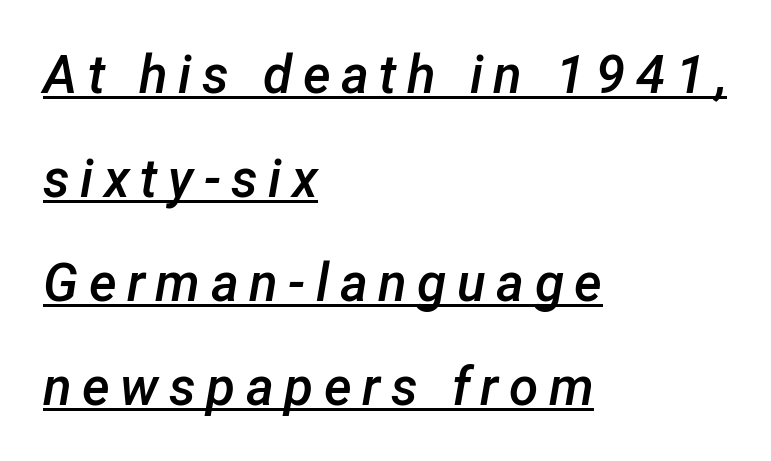
{"italic": "yes", "lean": "right", "slant_degrees": 12, "bold": "semi", "weight": "semibold", "width": "normal", "stroke_contrast": "low", "x_height": "medium", "monospaced": "no", "underline": "yes", "align": "left", "line_spacing": "loose", "line_spacing_ratio": 1.96, "letter_spacing": "wide", "letter_spacing_em": 0.2, "glyph_px": 53}
